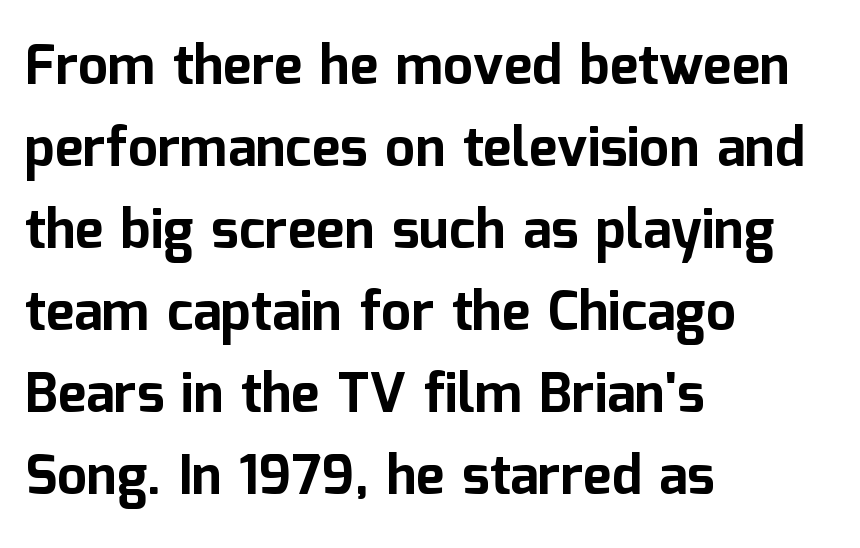
The image shows 54 px bold sans-serif type, upright; set left-aligned, normal line spacing (1.52x), normal letter spacing, not underlined; low stroke contrast and a medium x-height.
